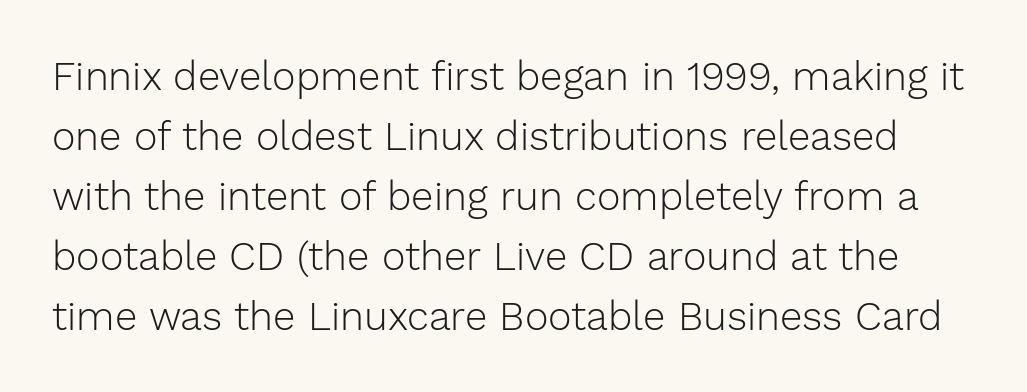
{"serif": "no", "italic": "no", "bold": "no", "weight": "light", "width": "normal", "stroke_contrast": "low", "x_height": "medium", "monospaced": "no", "underline": "no", "line_spacing": "normal", "line_spacing_ratio": 1.5, "letter_spacing": "normal", "letter_spacing_em": 0.0, "glyph_px": 40}
